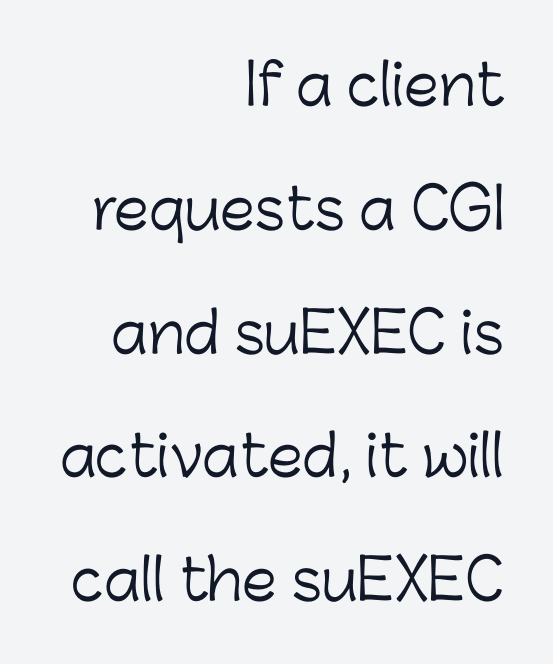
The image shows 56 px light sans-serif type, upright; set right-aligned, loose line spacing (2.21x), normal letter spacing, not underlined; low stroke contrast and a medium x-height.
